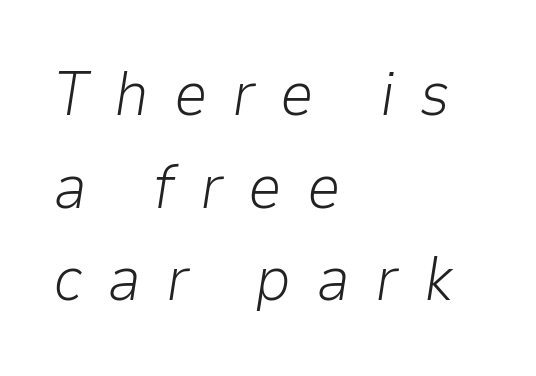
You can tell it's italic because the verticals aren't actually vertical. Horizontal bands of white between lines are of average thickness. Nothing heavy about these letters — not bold at all. Honestly, the letter spacing is so wide it's the main thing you notice. These lines are rendered in a variable-pitch font.
